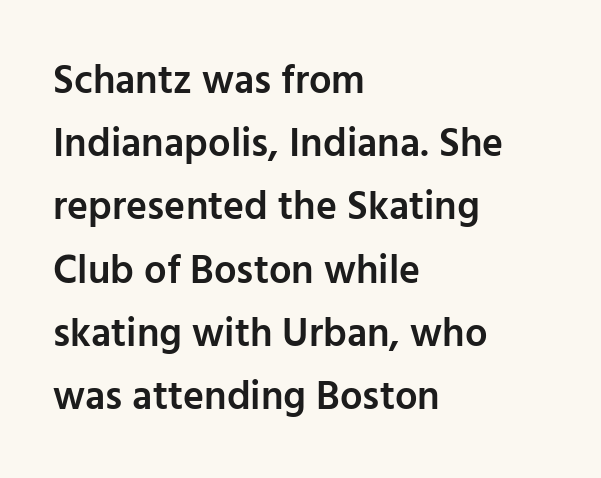
The image shows 40 px semibold sans-serif type, upright; set left-aligned, normal line spacing (1.58x), normal letter spacing, not underlined; low stroke contrast and a medium x-height.
